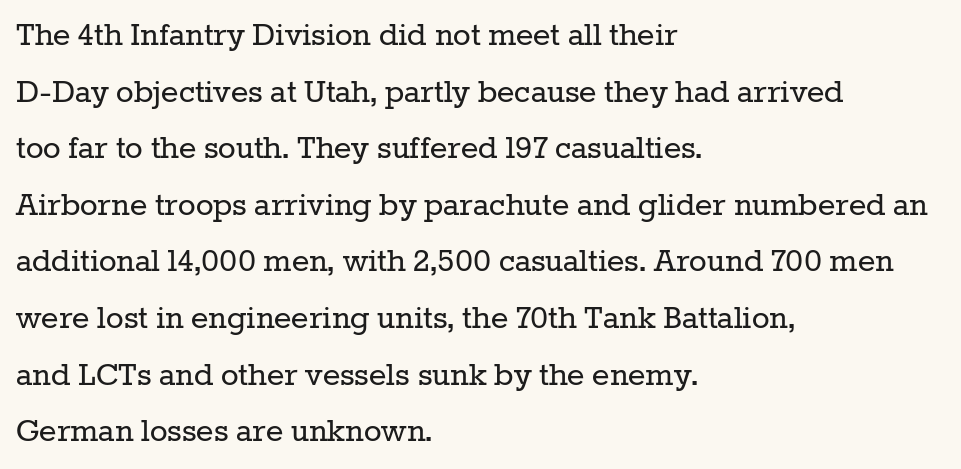
{"serif": "yes", "italic": "no", "bold": "no", "weight": "regular", "width": "normal", "stroke_contrast": "low", "x_height": "medium", "monospaced": "no", "underline": "no", "align": "left", "line_spacing": "normal", "line_spacing_ratio": 1.53, "letter_spacing": "normal", "letter_spacing_em": 0.0, "glyph_px": 37}
